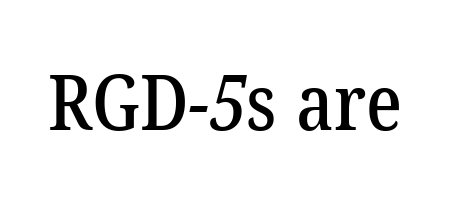
{"serif": "yes", "width": "normal", "stroke_contrast": "low", "x_height": "medium", "monospaced": "no", "underline": "no", "letter_spacing": "normal", "letter_spacing_em": 0.0, "glyph_px": 76}
